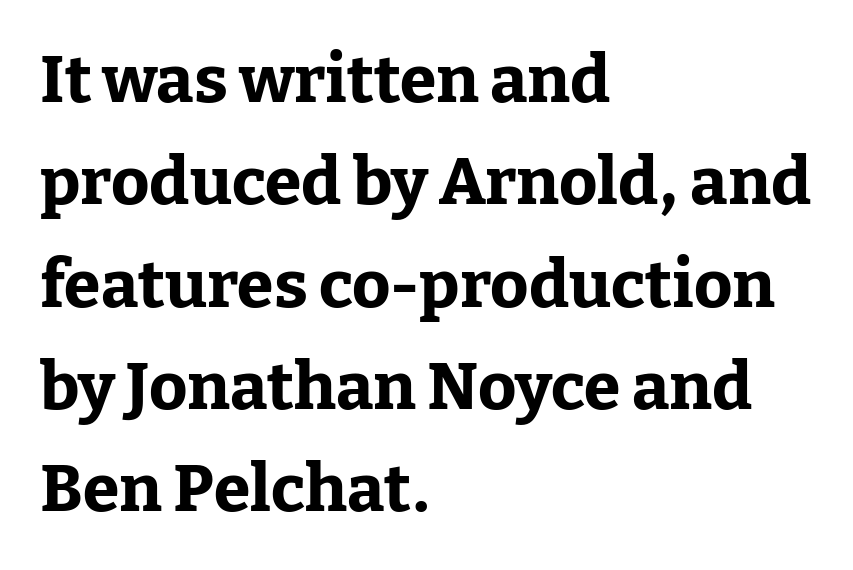
{"serif": "yes", "italic": "no", "bold": "yes", "weight": "bold", "width": "normal", "stroke_contrast": "low", "x_height": "medium", "monospaced": "no", "underline": "no", "align": "left", "line_spacing": "normal", "line_spacing_ratio": 1.55, "letter_spacing": "normal", "letter_spacing_em": 0.0, "glyph_px": 66}
